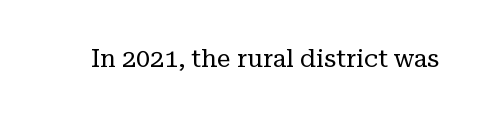
{"italic": "no", "bold": "no", "underline": "no", "letter_spacing": "normal", "letter_spacing_em": 0.0, "glyph_px": 25}
